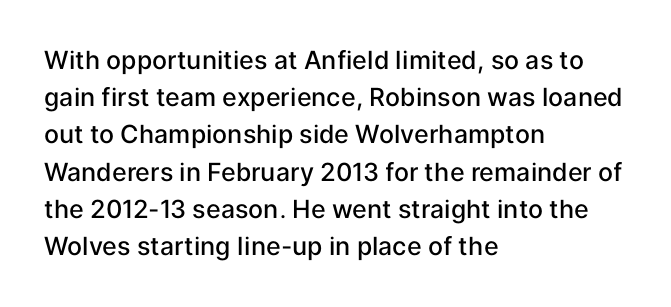
The image shows 25 px text type, upright; set left-aligned, normal line spacing (1.49x), normal letter spacing, not underlined.
